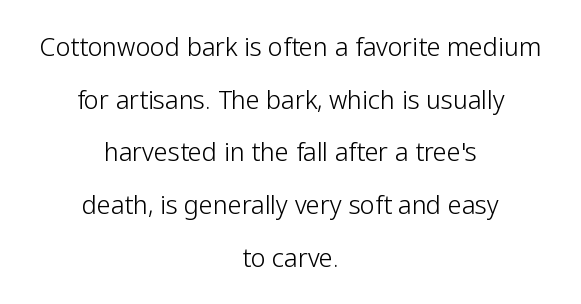
The image shows 25 px text type, upright; set centered, loose line spacing (2.11x), normal letter spacing, not underlined.
